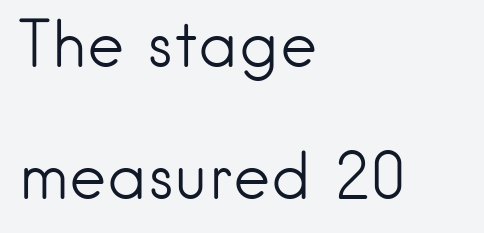
{"serif": "no", "italic": "no", "bold": "no", "weight": "light", "width": "normal", "stroke_contrast": "low", "x_height": "small", "monospaced": "no", "underline": "no", "align": "left", "line_spacing": "loose", "line_spacing_ratio": 2.07, "letter_spacing": "normal", "letter_spacing_em": 0.0, "glyph_px": 64}
